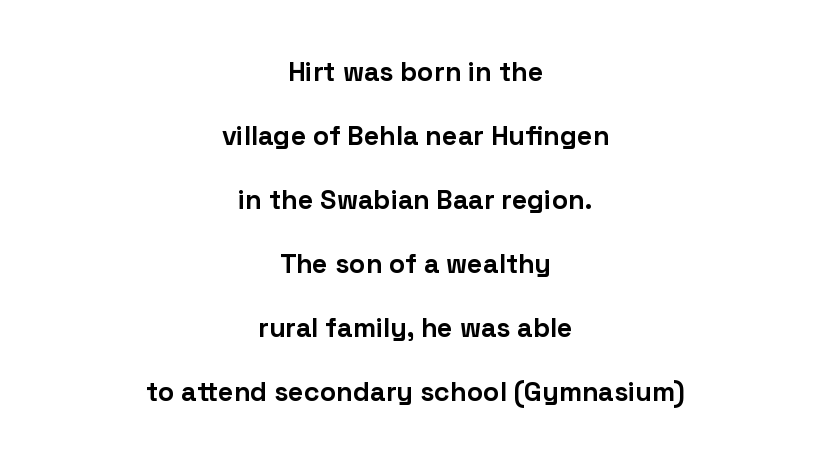
Q: Is the text bold? A: Yes.
Q: Is the text italic (slanted)? A: No, it is upright.
Q: Is the text underlined? A: No.
Q: How is the paragraph aligned? A: Centered.
Q: Is the spacing between letters normal or unusually wide? A: Normal.
Q: Is the spacing between lines tight, normal or loose? A: Loose.
